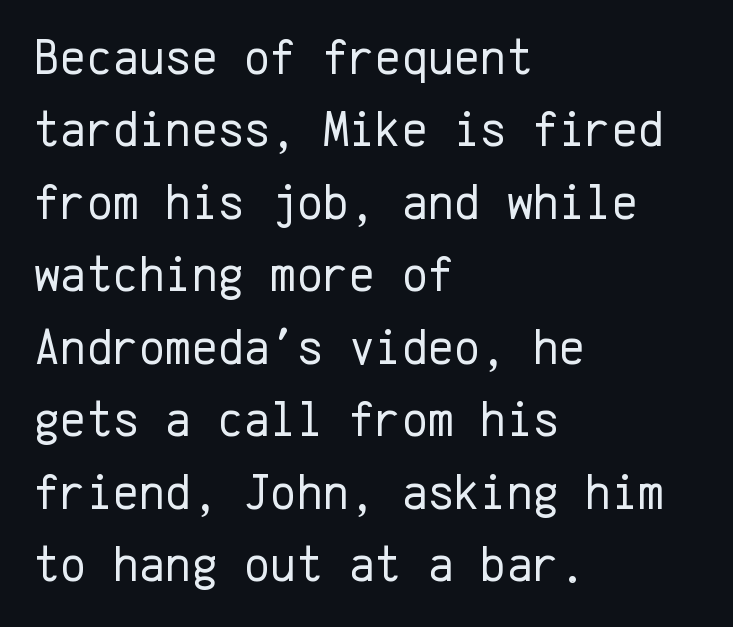
The image shows 50 px regular-weight sans-serif type, upright, monospaced; set left-aligned, normal line spacing (1.45x), normal letter spacing, not underlined; low stroke contrast and a medium x-height.
